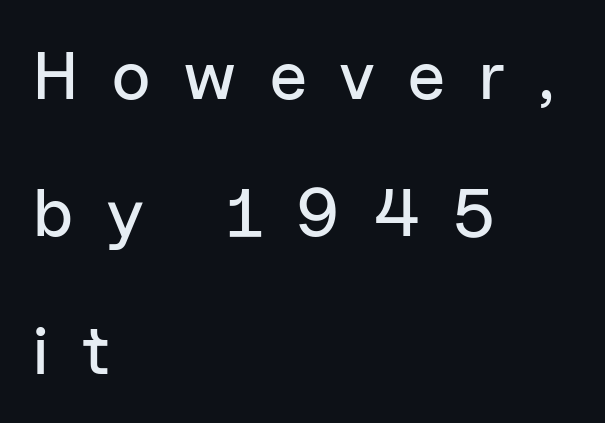
Q: Is the text italic (slanted)? A: No, it is upright.
Q: Is the typeface a serif or a sans-serif typeface? A: Sans-serif.
Q: Is the text underlined? A: No.
Q: How is the paragraph aligned? A: Left-aligned.
Q: Is the spacing between letters normal or unusually wide? A: Unusually wide.
Q: Is the spacing between lines tight, normal or loose? A: Loose.
Q: Width (condensed, normal, or wide)? A: Normal.
Q: Stroke contrast? A: Low.
Q: x-height? A: Medium.
Q: Monospaced? A: No.
